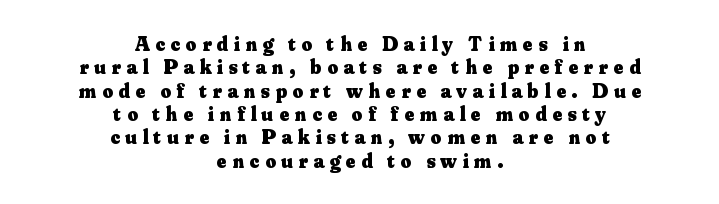
{"italic": "no", "bold": "yes", "underline": "no", "align": "center", "line_spacing": "tight", "line_spacing_ratio": 1.11, "letter_spacing": "wide", "letter_spacing_em": 0.26, "glyph_px": 21}
